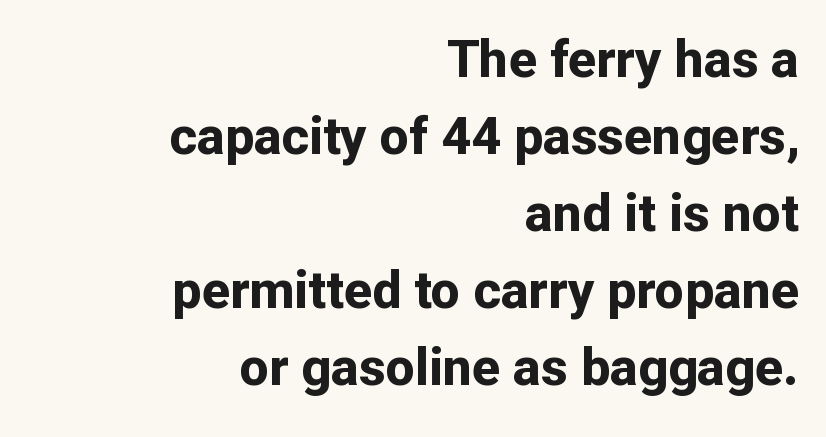
The image shows 52 px bold sans-serif type, upright; set right-aligned, normal line spacing (1.48x), normal letter spacing, not underlined; low stroke contrast and a medium x-height.
